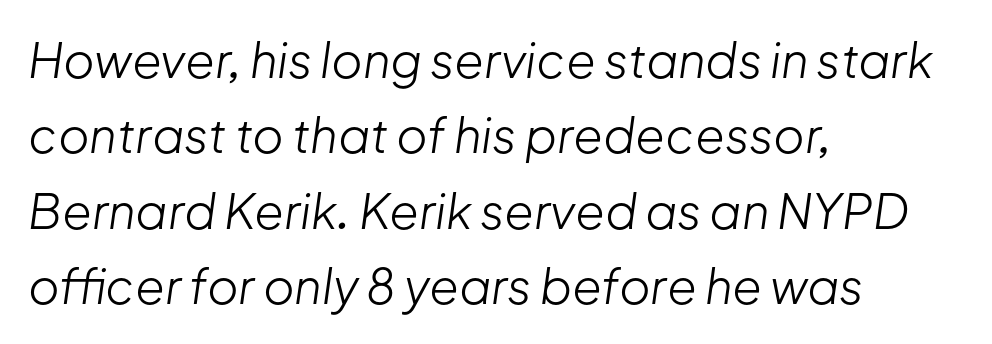
The paragraph has a hard left edge and a soft right edge. Does the leading feel generous? No, just average. The strip under each line holds only bare page. Tracking here is standard; glyphs follow each other at the usual distance. The specimen reads as italic at a glance. The font sits on the lighter half of the weight spectrum, regular included.
